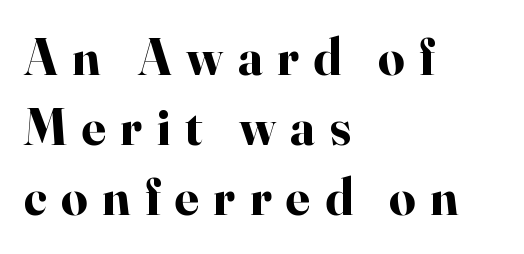
Rows of type keep a routine distance in the vertical direction. Typeset ragged right — the left edge is the straight one. Lines of text with bare space underneath. What weight is shown? A full bold with thick strokes.
